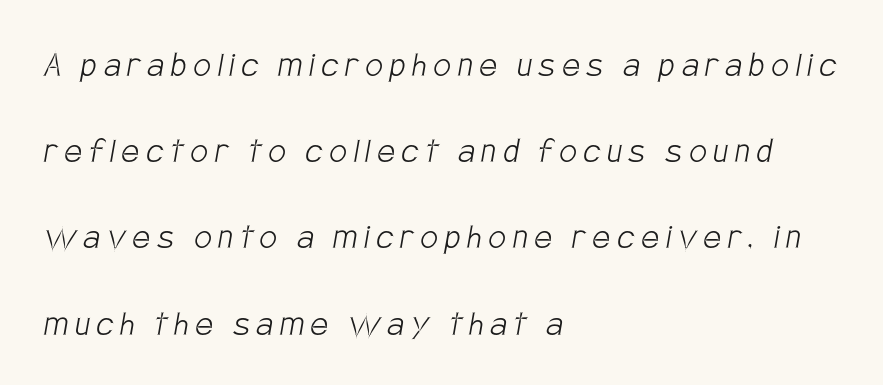
The image shows 39 px light, condensed sans-serif type; set left-aligned, loose line spacing (2.21x), not underlined; low stroke contrast and a large x-height.
